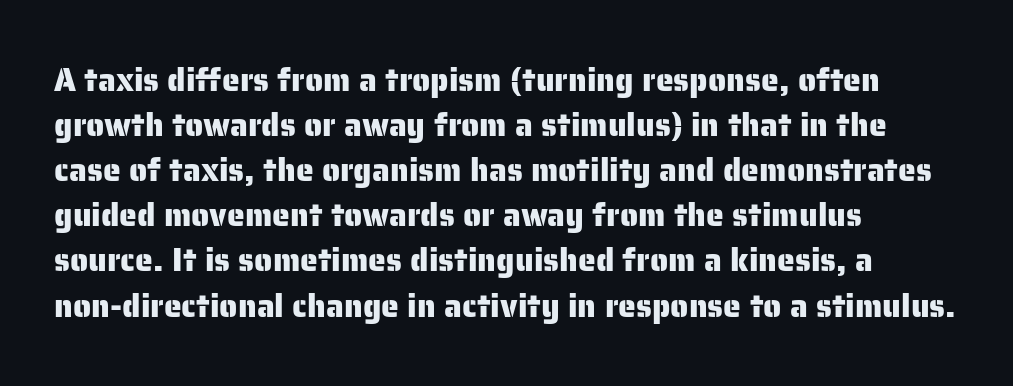
A typesetter would mark this as roman, not italic. Line starts are locked; line ends wander. Nope, no serifs anywhere on these letters. Beneath every word, the page is bare.
